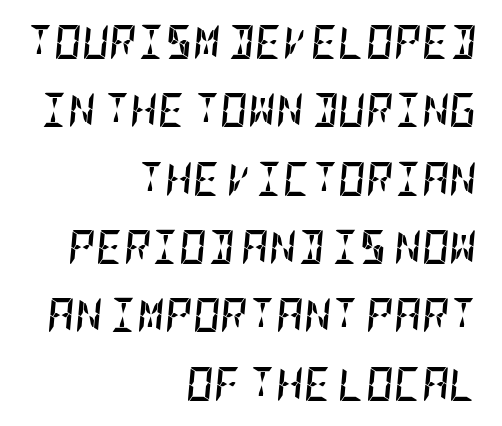
Q: Is the text bold? A: Yes.
Q: Is the text italic (slanted)? A: Yes, it leans right by about 5 degrees.
Q: Is the text underlined? A: No.
Q: How is the paragraph aligned? A: Right-aligned.
Q: Is the spacing between letters normal or unusually wide? A: Normal.
Q: Is the spacing between lines tight, normal or loose? A: Loose.
Q: Width (condensed, normal, or wide)? A: Condensed.
Q: Stroke contrast? A: Low.
Q: x-height? A: Large.
